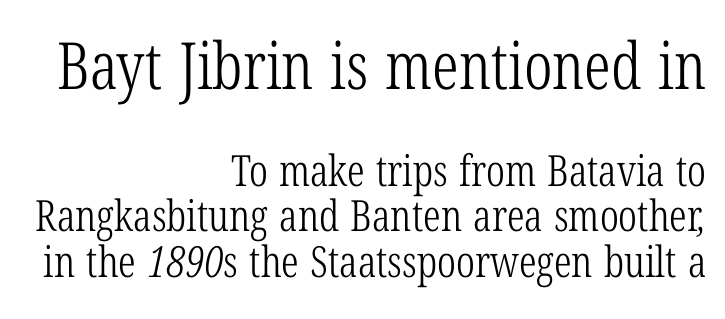
Q: Is the text bold? A: No.
Q: Is the typeface a serif or a sans-serif typeface? A: Serif.
Q: Is the text underlined? A: No.
Q: How is the paragraph aligned? A: Right-aligned.
Q: Is the spacing between letters normal or unusually wide? A: Normal.
Q: Is the spacing between lines tight, normal or loose? A: Tight.
Q: Which block of text is set in a larger size, the first (top) or the second (bottom)? A: The first (top) one.
Q: Width (condensed, normal, or wide)? A: Condensed.
Q: Stroke contrast? A: Low.
Q: x-height? A: Medium.
Q: Monospaced? A: No.
